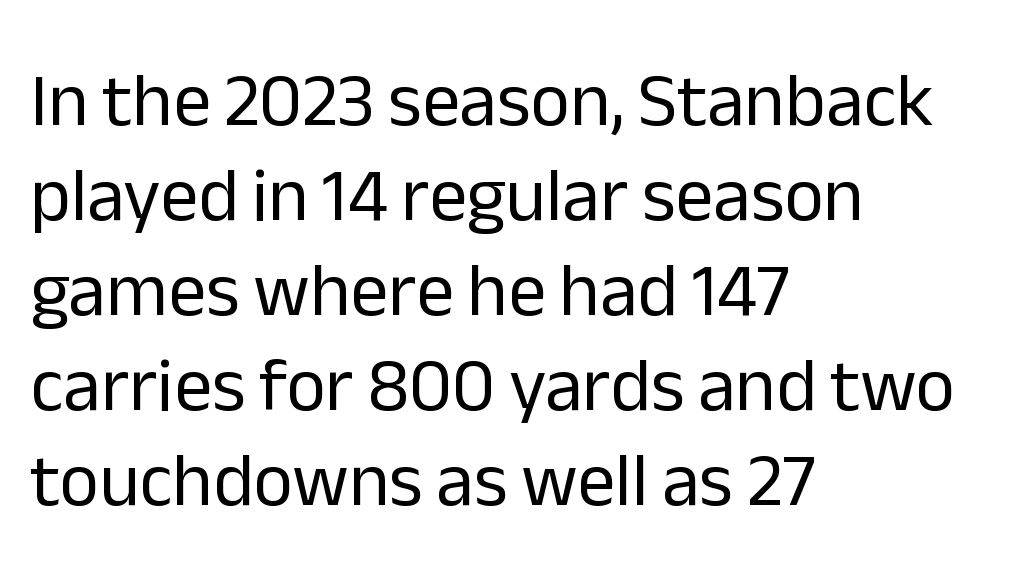
{"serif": "no", "italic": "no", "bold": "no", "weight": "regular", "width": "normal", "stroke_contrast": "low", "x_height": "medium", "monospaced": "no", "underline": "no", "align": "left", "line_spacing": "normal", "line_spacing_ratio": 1.25, "letter_spacing": "normal", "letter_spacing_em": 0.0, "glyph_px": 76}
